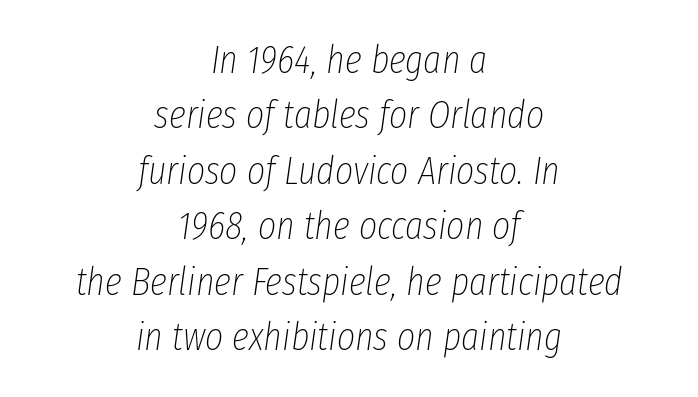
Q: Is the text bold? A: No.
Q: Is the text italic (slanted)? A: Yes, it leans right by about 8 degrees.
Q: Is the text underlined? A: No.
Q: How is the paragraph aligned? A: Centered.
Q: Is the spacing between letters normal or unusually wide? A: Normal.
Q: Is the spacing between lines tight, normal or loose? A: Normal.
Q: Width (condensed, normal, or wide)? A: Condensed.
Q: Stroke contrast? A: Low.
Q: x-height? A: Medium.
Q: Monospaced? A: No.
